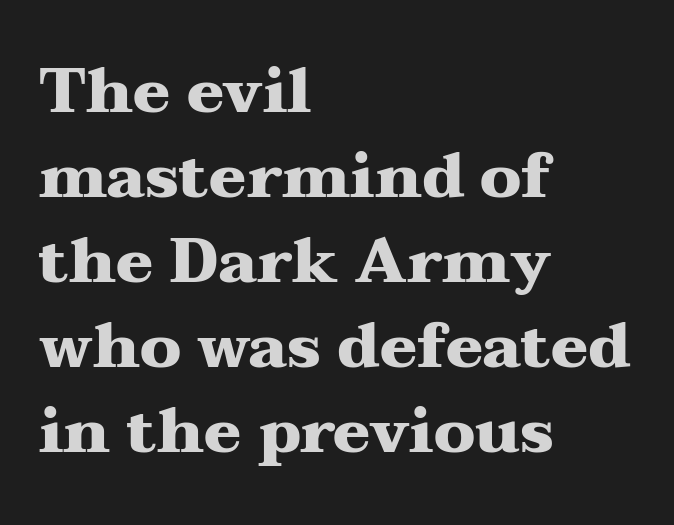
The passage shown is typed in a proportional face where columns would drift. Visually the block forms a straight wall on the left and a jagged coastline on the right. Honestly, the row spacing looks completely unremarkable. This rendering leaves character spacing at its baseline value.
